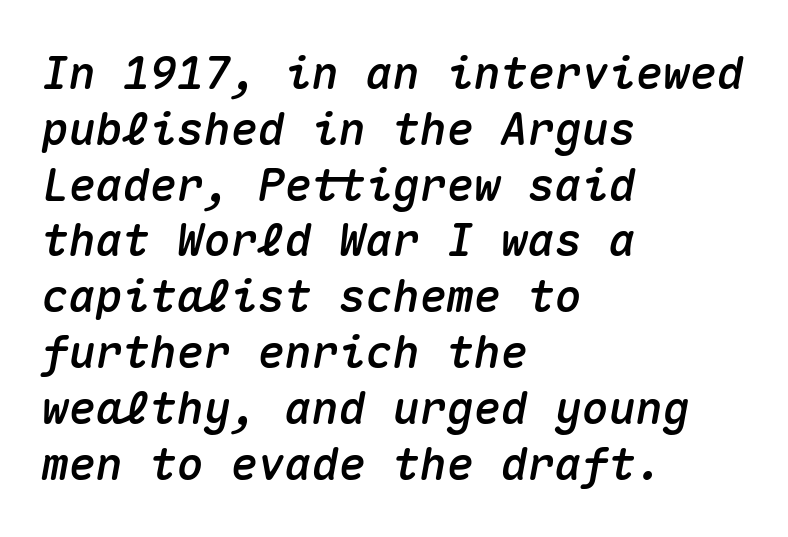
There is no visible air inserted between adjacent glyphs. Monospaced: the letters line up in strict vertical columns. There's an unmistakable incline to the writing here. Words float on clear page, feet unadorned. The compositor pushed each line to the left boundary.
